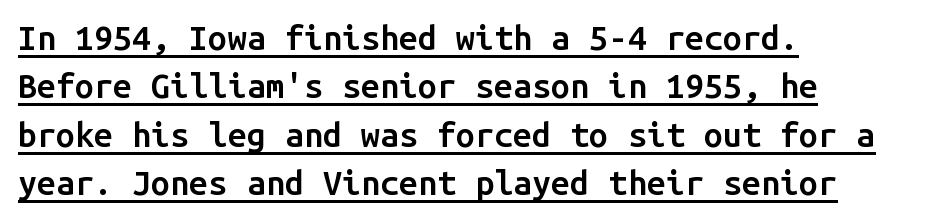
This is sans-serif lettering, the kind often seen on screens and signage. Where is the straight margin? On the left. Is the type bold? Partly — it's a semibold, heavier than regular but not fully bold. Looks like terminal output: every glyph gets an equal slot.
